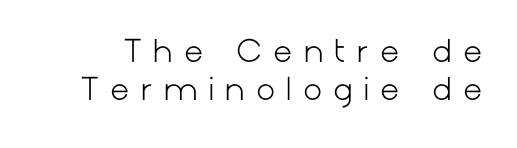
Q: Is the text bold? A: No.
Q: Is the text italic (slanted)? A: No, it is upright.
Q: Is the typeface a serif or a sans-serif typeface? A: Sans-serif.
Q: Is the text underlined? A: No.
Q: Is the spacing between letters normal or unusually wide? A: Unusually wide.
Q: Is the spacing between lines tight, normal or loose? A: Normal.
Q: Width (condensed, normal, or wide)? A: Normal.
Q: Stroke contrast? A: Low.
Q: x-height? A: Medium.
